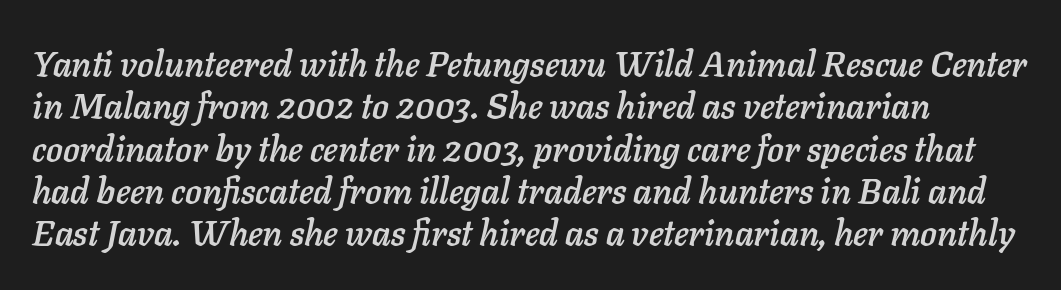
Q: Is the text italic (slanted)? A: Yes, it leans right by about 11 degrees.
Q: Is the text underlined? A: No.
Q: Is the spacing between letters normal or unusually wide? A: Normal.
Q: Width (condensed, normal, or wide)? A: Normal.
Q: Stroke contrast? A: Low.
Q: x-height? A: Medium.
Q: Monospaced? A: No.
